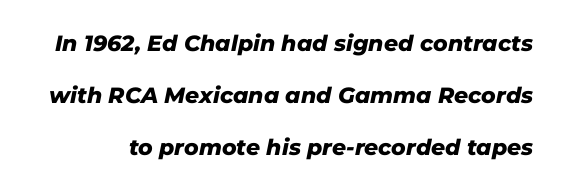
The image shows 22 px bold type, italic (leaning right); set loose line spacing (2.37x), normal letter spacing, not underlined.
